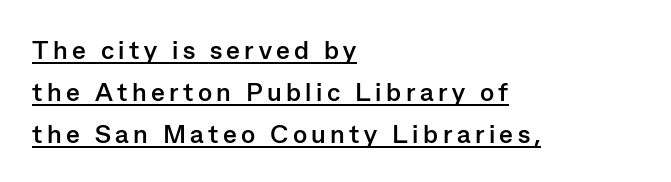
Q: Is the text bold? A: Yes.
Q: Is the text italic (slanted)? A: No, it is upright.
Q: Is the text underlined? A: Yes.
Q: How is the paragraph aligned? A: Left-aligned.
Q: Is the spacing between lines tight, normal or loose? A: Normal.
